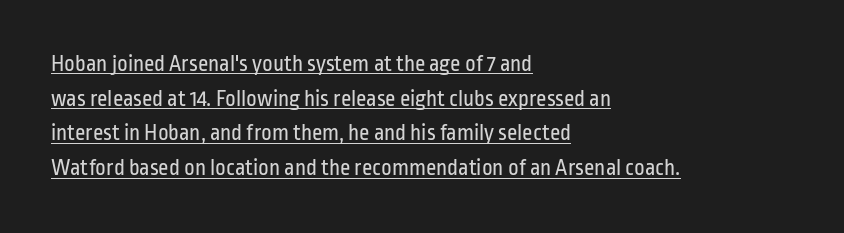
Q: Is the text bold? A: No.
Q: Is the text italic (slanted)? A: No, it is upright.
Q: Is the text underlined? A: Yes.
Q: How is the paragraph aligned? A: Left-aligned.
Q: Is the spacing between letters normal or unusually wide? A: Normal.
Q: Is the spacing between lines tight, normal or loose? A: Normal.
